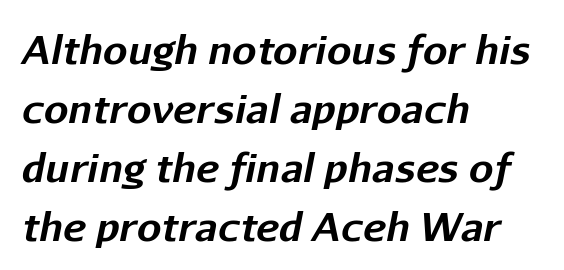
{"italic": "yes", "lean": "right", "slant_degrees": 11, "bold": "yes", "weight": "bold", "width": "normal", "stroke_contrast": "low", "x_height": "medium", "monospaced": "no", "underline": "no", "align": "left", "line_spacing": "normal", "line_spacing_ratio": 1.51, "letter_spacing": "normal", "letter_spacing_em": 0.0, "glyph_px": 39}
